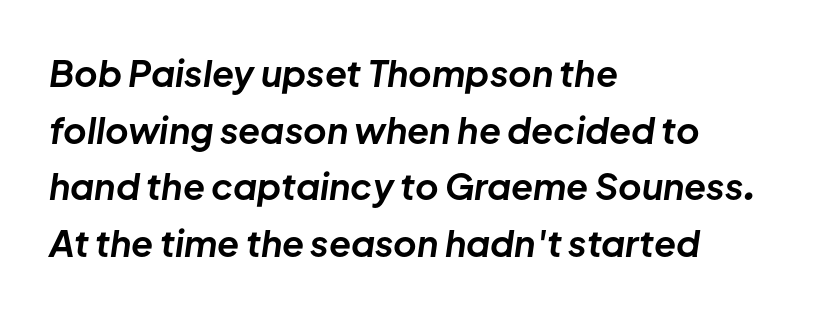
In terms of posture, this sample is oblique. Nobody drew a line under any word here. Looks like regular typesetting: each glyph gets only the width it needs. Vertical spacing — default. The letters are bold, with thick, heavy strokes.
